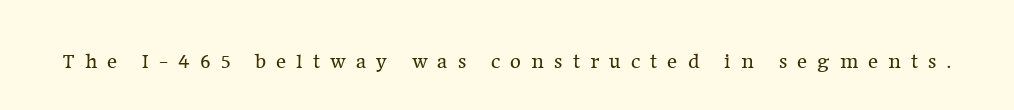
Q: Is the text bold? A: No.
Q: Is the text italic (slanted)? A: No, it is upright.
Q: Is the text underlined? A: No.
Q: Is the spacing between letters normal or unusually wide? A: Unusually wide.
